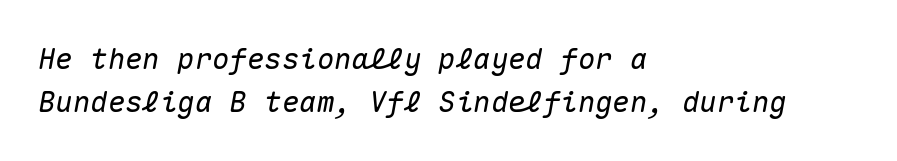
It's the slanting kind of type. How are the letters spaced? Ordinarily, with no added tracking. The passage shown stacks its lines at a standard gap. Honestly, there is no underline to notice here at all.
